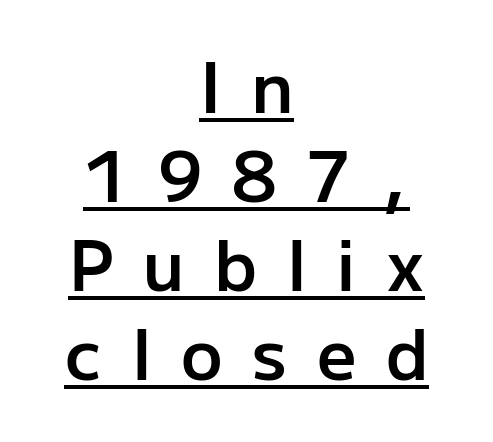
{"serif": "no", "italic": "no", "bold": "semi", "weight": "semibold", "width": "normal", "stroke_contrast": "low", "x_height": "medium", "monospaced": "no", "underline": "yes", "align": "center", "line_spacing": "normal", "line_spacing_ratio": 1.29, "letter_spacing": "wide", "letter_spacing_em": 0.43, "glyph_px": 69}
